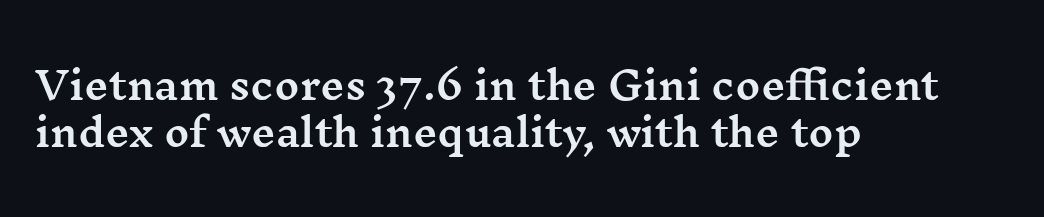
{"serif": "yes", "italic": "no", "width": "wide", "stroke_contrast": "medium", "x_height": "medium", "monospaced": "no", "underline": "no", "align": "left", "line_spacing_ratio": 1.24, "letter_spacing": "normal", "letter_spacing_em": 0.0, "glyph_px": 38}
